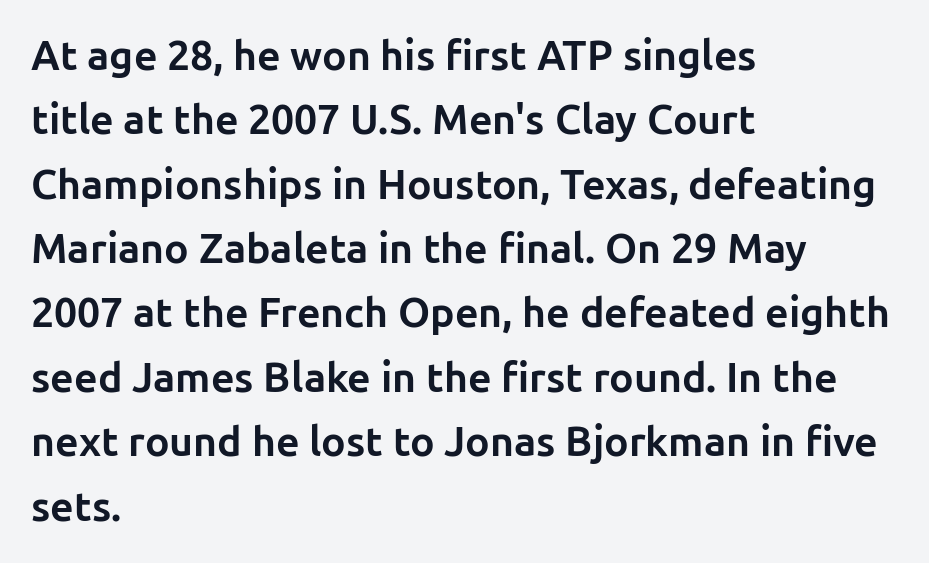
Q: Is the text bold? A: Yes.
Q: Is the text italic (slanted)? A: No, it is upright.
Q: Is the typeface a serif or a sans-serif typeface? A: Sans-serif.
Q: Is the text underlined? A: No.
Q: How is the paragraph aligned? A: Left-aligned.
Q: Is the spacing between letters normal or unusually wide? A: Normal.
Q: Is the spacing between lines tight, normal or loose? A: Normal.
Q: Width (condensed, normal, or wide)? A: Normal.
Q: Stroke contrast? A: Low.
Q: x-height? A: Medium.
Q: Monospaced? A: No.
